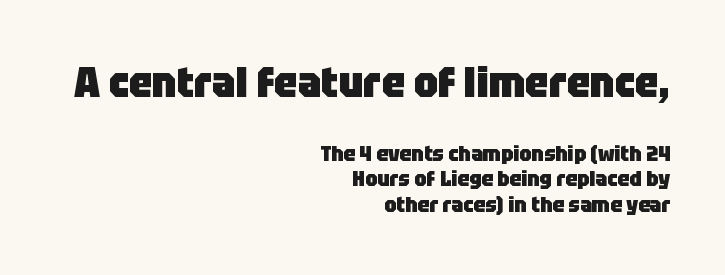
The horizontal fit of the characters is conventional and even. Strong, thick strokes mark this as bold type. Character widths vary here, with narrow letters taking less room than wide ones. Check under the words: just untouched page.
